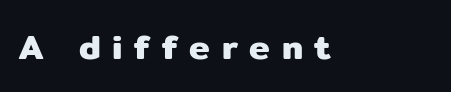
Are there feet on the stems? There aren't — it's a sans. These lines are rendered in a variable-pitch font. Every character sits straight up, as roman type does. The letters are spread apart with noticeably loose tracking. The space beneath each line is pristine and unruled.
